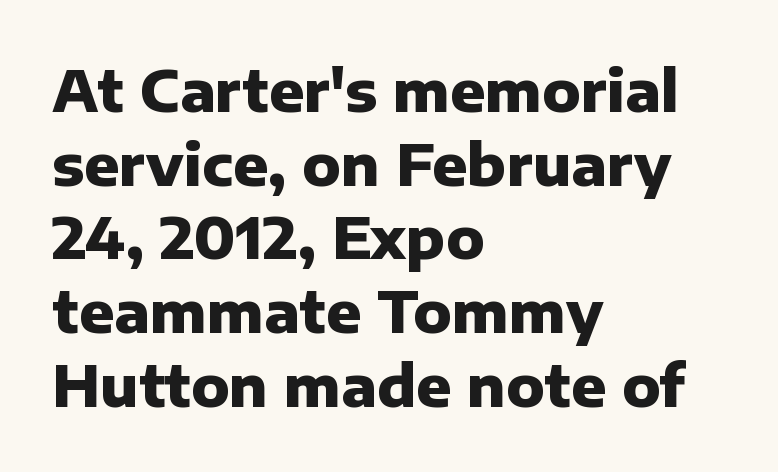
The image shows 58 px heavy sans-serif type, upright; set left-aligned, normal line spacing (1.27x), normal letter spacing, not underlined; low stroke contrast and a medium x-height.
